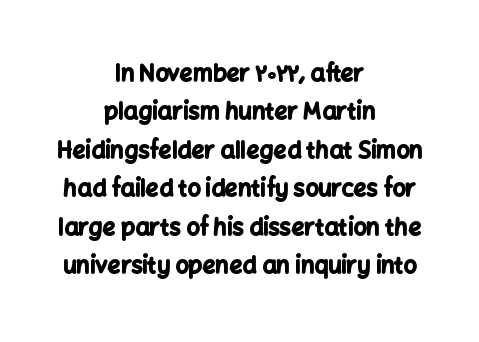
Honestly, there is no underline to notice here at all. Plenty of ink on the page — the face is bold. Short note: letters normally spaced. The lines in this sample share a center point and differ in where they start and stop. This is the regular roman posture of the typeface.
